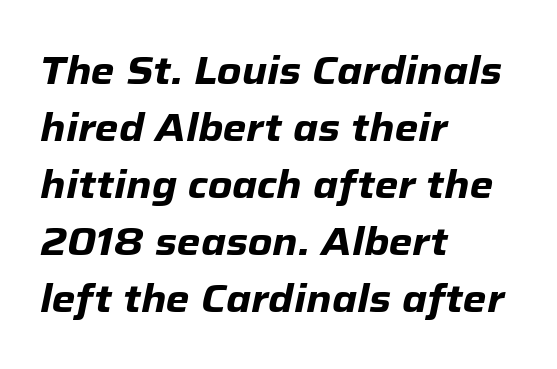
Q: Is the text bold? A: Yes.
Q: Is the text italic (slanted)? A: Yes, it leans right by about 12 degrees.
Q: Is the text underlined? A: No.
Q: How is the paragraph aligned? A: Left-aligned.
Q: Is the spacing between letters normal or unusually wide? A: Normal.
Q: Is the spacing between lines tight, normal or loose? A: Normal.
Q: Width (condensed, normal, or wide)? A: Normal.
Q: Stroke contrast? A: Low.
Q: x-height? A: Medium.
Q: Monospaced? A: No.
